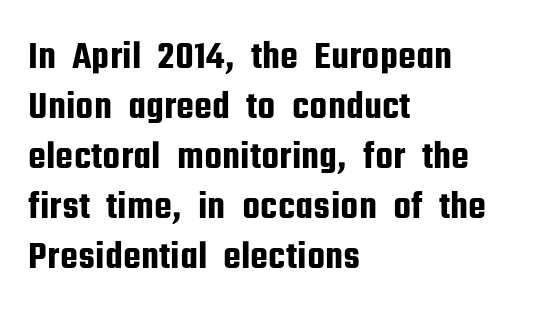
{"serif": "no", "italic": "no", "width": "condensed", "stroke_contrast": "low", "x_height": "medium", "monospaced": "no", "underline": "no", "align": "left", "line_spacing": "normal", "line_spacing_ratio": 1.25, "letter_spacing": "normal", "letter_spacing_em": 0.0, "glyph_px": 40}
